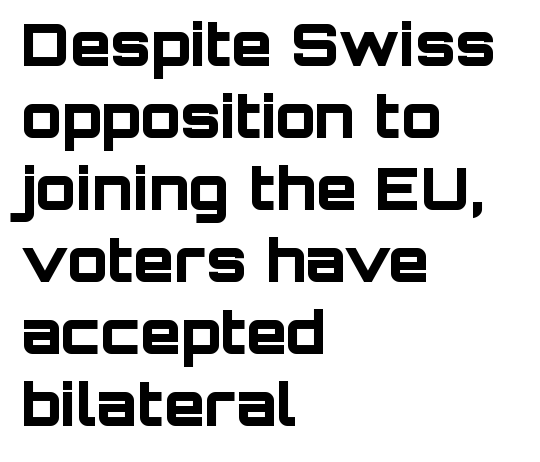
The image shows 59 px bold sans-serif type, upright; set left-aligned, line spacing 1.22x, normal letter spacing, not underlined; low stroke contrast and a large x-height.
